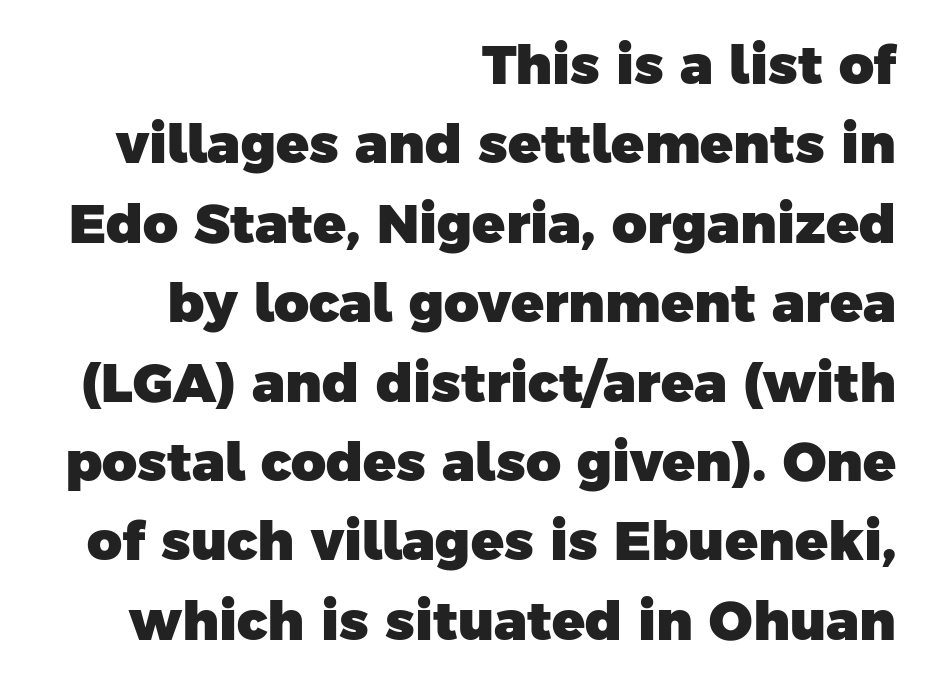
The image shows 54 px heavy sans-serif type; set right-aligned, normal line spacing (1.47x), normal letter spacing, not underlined; low stroke contrast and a medium x-height.
